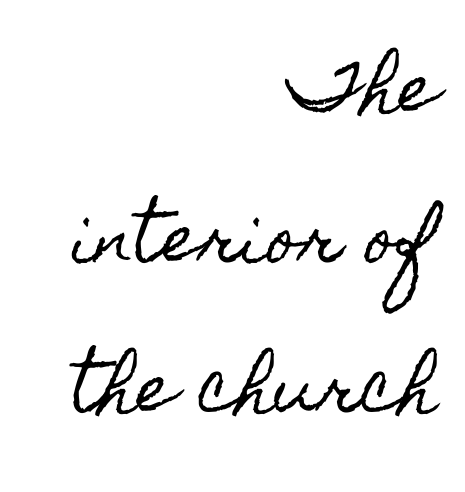
Descenders hang freely into open space. Short note: letters normally spaced. Is this a fixed-width face? No — the glyphs have proportional, varying widths.
